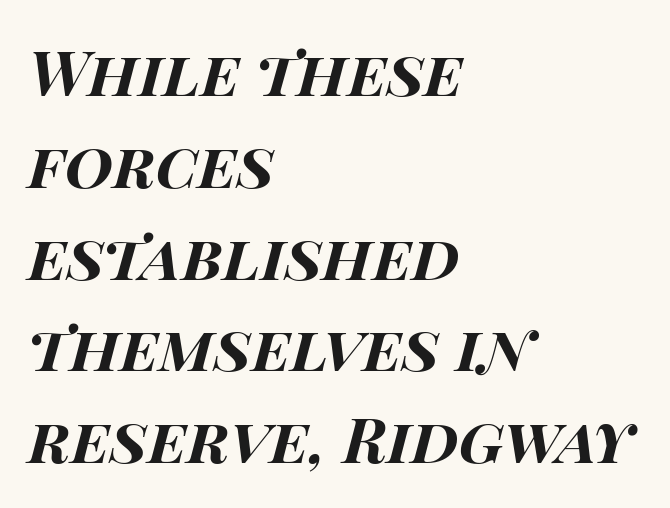
{"italic": "yes", "lean": "right", "slant_degrees": 14, "bold": "yes", "weight": "bold", "width": "wide", "stroke_contrast": "high", "x_height": "large", "monospaced": "no", "underline": "no", "align": "left", "line_spacing": "normal", "line_spacing_ratio": 1.48, "letter_spacing": "normal", "letter_spacing_em": 0.0, "glyph_px": 62}
